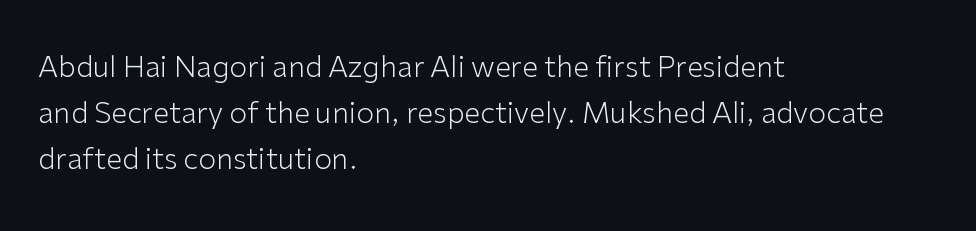
The image shows 29 px light sans-serif type, upright; set left-aligned, normal line spacing (1.59x), normal letter spacing, not underlined; low stroke contrast and a medium x-height.
